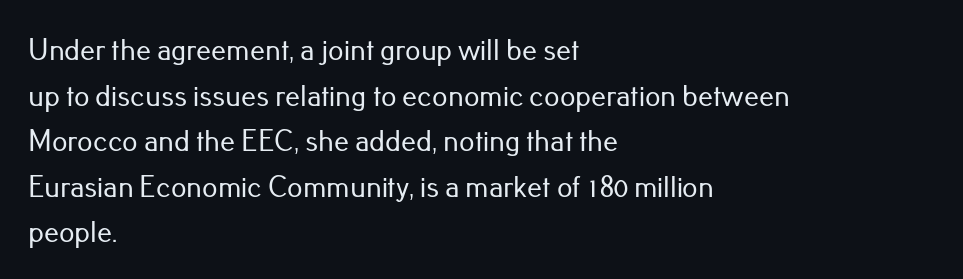
The passage shown has conventional tracking throughout. The specimen reads as upright at a glance. The rag falls on the right side of this text block. Here the designer chose a conventional face with non-uniform glyph widths.
